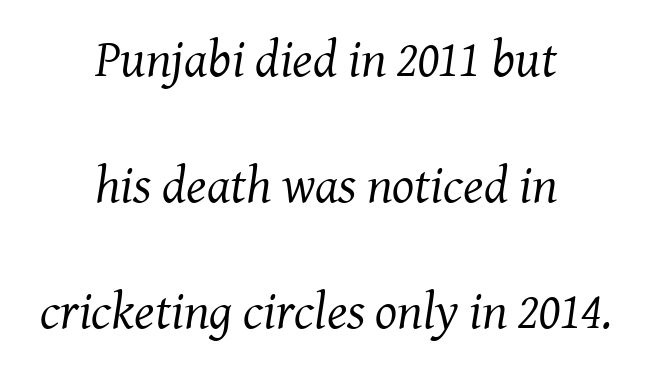
Q: Is the text bold? A: No.
Q: Is the text italic (slanted)? A: Yes, it leans right by about 8 degrees.
Q: Is the typeface a serif or a sans-serif typeface? A: Serif.
Q: Is the text underlined? A: No.
Q: How is the paragraph aligned? A: Centered.
Q: Is the spacing between letters normal or unusually wide? A: Normal.
Q: Is the spacing between lines tight, normal or loose? A: Loose.
Q: Width (condensed, normal, or wide)? A: Normal.
Q: Stroke contrast? A: Medium.
Q: x-height? A: Medium.
Q: Monospaced? A: No.
